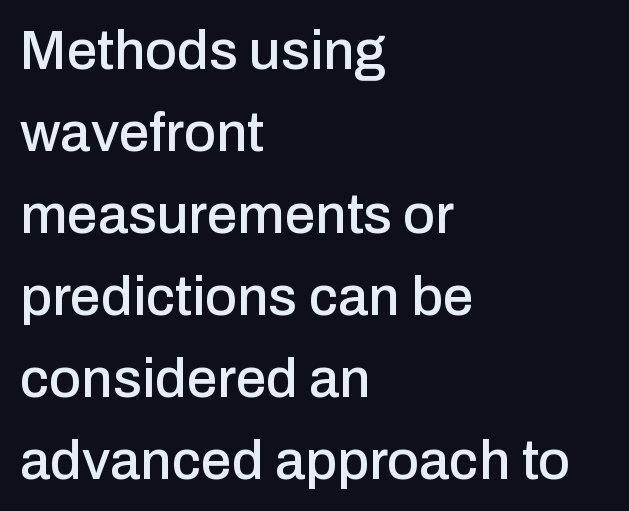
You can tell it's not italic because the verticals are truly vertical. The rows are spaced the way most documents space them. Check where the strokes stop: nothing finishes them off — pure sans. Descender tails drop into unmarked territory.
